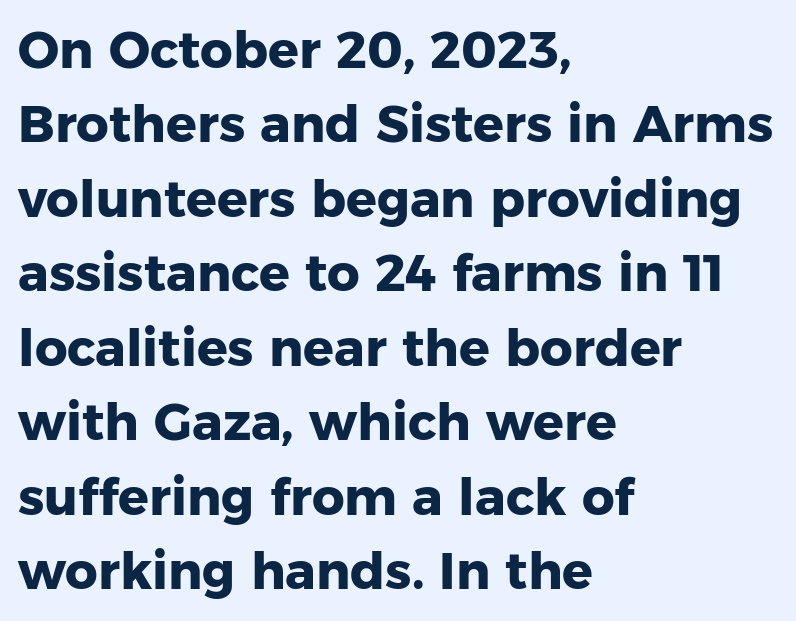
Q: Is the text bold? A: Yes.
Q: Is the text italic (slanted)? A: No, it is upright.
Q: Is the typeface a serif or a sans-serif typeface? A: Sans-serif.
Q: Is the text underlined? A: No.
Q: How is the paragraph aligned? A: Left-aligned.
Q: Is the spacing between letters normal or unusually wide? A: Normal.
Q: Is the spacing between lines tight, normal or loose? A: Normal.
Q: Width (condensed, normal, or wide)? A: Normal.
Q: Stroke contrast? A: Low.
Q: x-height? A: Medium.
Q: Monospaced? A: No.
